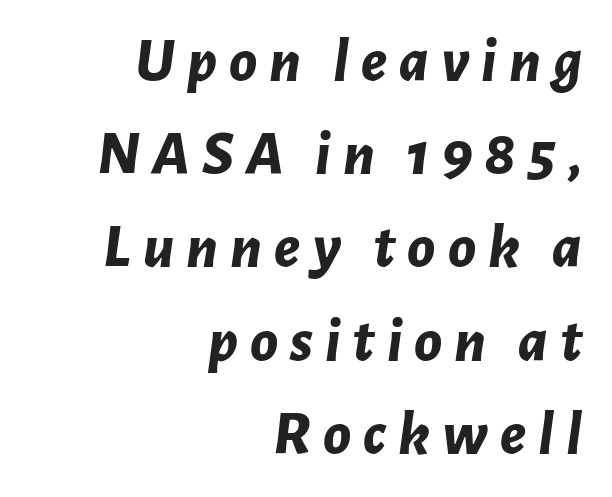
Q: Is the text bold? A: Yes.
Q: Is the text italic (slanted)? A: Yes, it leans right by about 7 degrees.
Q: Is the text underlined? A: No.
Q: How is the paragraph aligned? A: Right-aligned.
Q: Is the spacing between lines tight, normal or loose? A: Normal.
Q: Width (condensed, normal, or wide)? A: Normal.
Q: Stroke contrast? A: Low.
Q: x-height? A: Medium.
Q: Monospaced? A: No.
